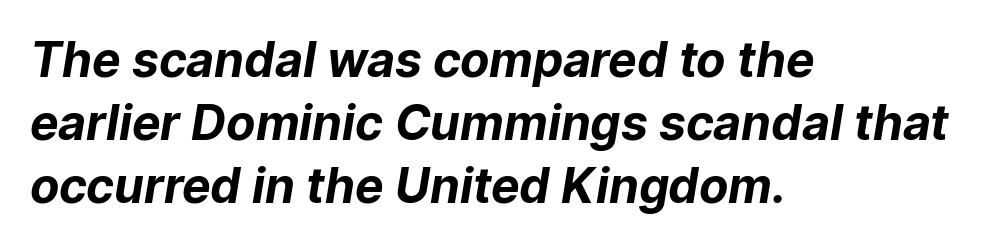
Q: Is the text bold? A: Yes.
Q: Is the typeface a serif or a sans-serif typeface? A: Sans-serif.
Q: Is the text underlined? A: No.
Q: How is the paragraph aligned? A: Left-aligned.
Q: Is the spacing between letters normal or unusually wide? A: Normal.
Q: Is the spacing between lines tight, normal or loose? A: Normal.
Q: Width (condensed, normal, or wide)? A: Normal.
Q: Stroke contrast? A: Low.
Q: x-height? A: Medium.
Q: Monospaced? A: No.
